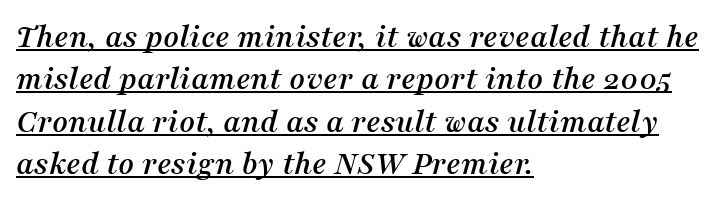
The image shows 34 px serif type, italic (leaning right); set left-aligned, normal line spacing (1.25x), normal letter spacing, underlined; medium stroke contrast and a medium x-height.
